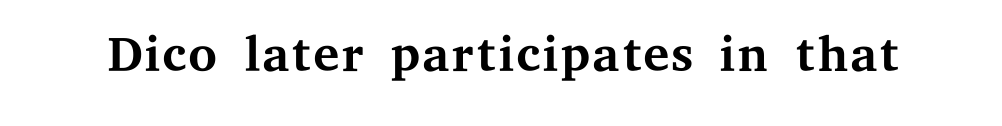
Q: Is the text bold? A: No.
Q: Is the text italic (slanted)? A: No, it is upright.
Q: Is the typeface a serif or a sans-serif typeface? A: Serif.
Q: Is the text underlined? A: No.
Q: Is the spacing between letters normal or unusually wide? A: Normal.
Q: Width (condensed, normal, or wide)? A: Wide.
Q: Stroke contrast? A: Medium.
Q: x-height? A: Medium.
Q: Monospaced? A: No.
